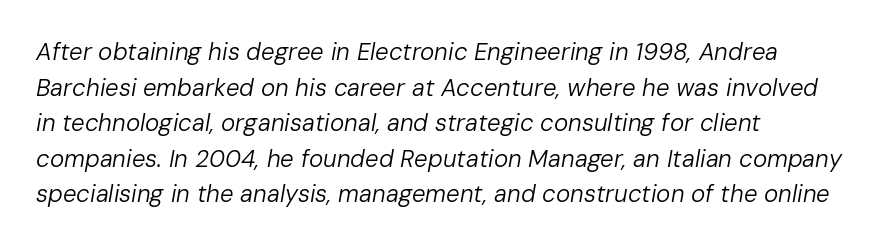
Here the glyphs are tracked normally, forming tight word shapes. Descender tails drop into unmarked territory. The designer left line spacing at the default. Each stroke keeps to a modest, everyday thickness or less.
